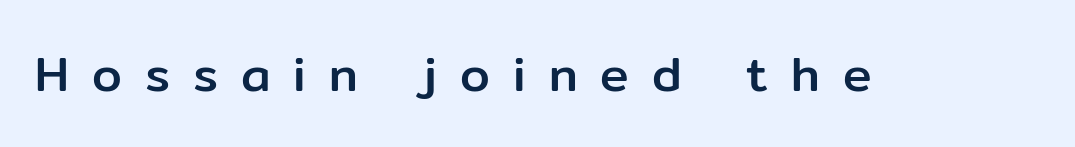
The image shows 48 px sans-serif type, upright; set unusually wide letter spacing (+0.48 em), not underlined; low stroke contrast and a medium x-height.
